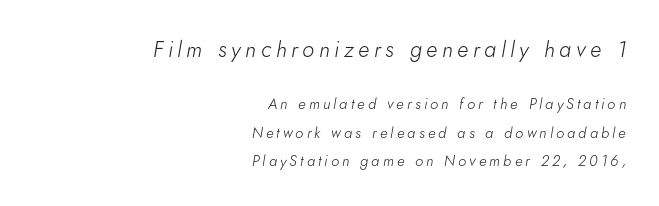
No chunkiness to these letters — they're not bold. The upper block of text is set noticeably larger than the block beneath it. Letter spacing: wide. Quick note: italic. Notice how the passage keeps a crisp vertical edge on the right only.
